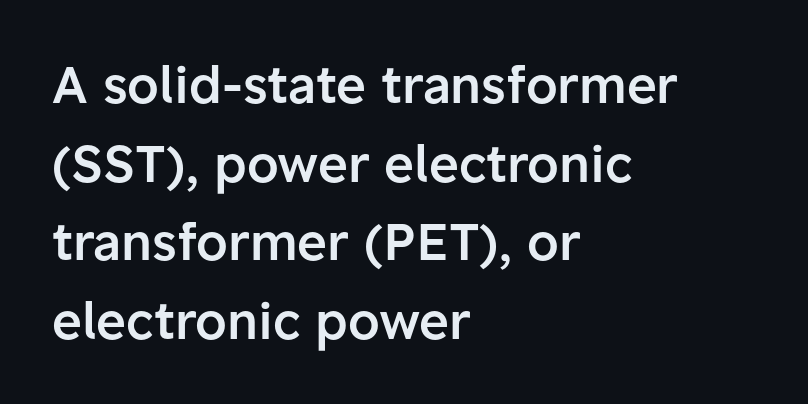
Q: Is the text bold? A: Semi-bold.
Q: Is the text italic (slanted)? A: No, it is upright.
Q: Is the typeface a serif or a sans-serif typeface? A: Sans-serif.
Q: Is the text underlined? A: No.
Q: How is the paragraph aligned? A: Left-aligned.
Q: Is the spacing between letters normal or unusually wide? A: Normal.
Q: Is the spacing between lines tight, normal or loose? A: Normal.
Q: Width (condensed, normal, or wide)? A: Normal.
Q: Stroke contrast? A: Low.
Q: x-height? A: Medium.
Q: Monospaced? A: No.
